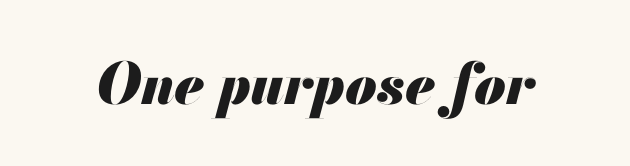
Compared with typical body copy, the letter spacing here is the same. Decoration check: the copy has no underline. Every character sits at an angle, as italics do. Strokes here are thick enough to call this a true bold. Do the characters align in a grid? No, the font is proportional.
